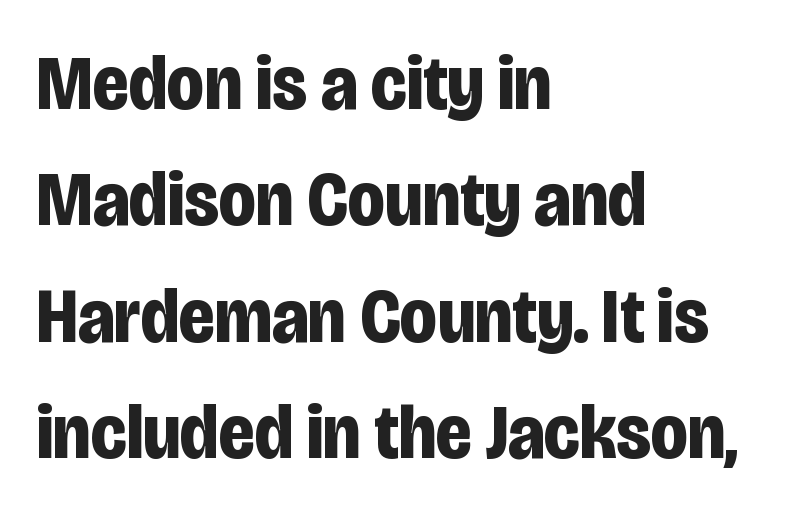
Style check: upright. The letters advance in unequal steps, a hallmark of proportional type. The string is rendered with underlining switched off. Each word holds together tightly as a unit, with standard inter-letter gaps.
